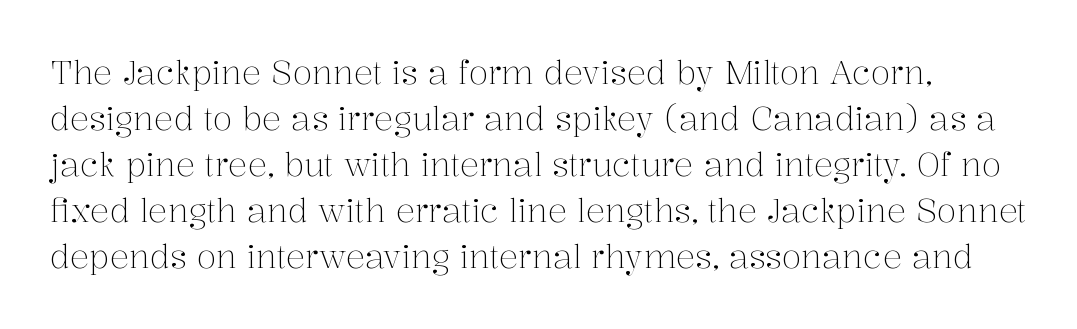
The image shows 32 px light serif type, upright; set normal line spacing (1.44x), normal letter spacing, not underlined; medium stroke contrast and a medium x-height.
